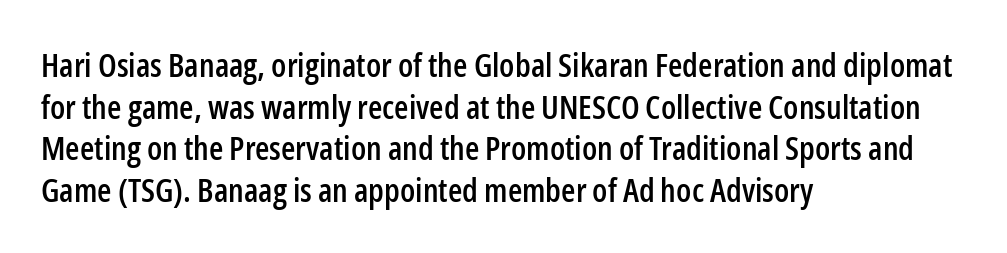
{"serif": "no", "italic": "no", "width": "condensed", "stroke_contrast": "low", "x_height": "medium", "monospaced": "no", "underline": "no", "align": "left", "line_spacing": "normal", "line_spacing_ratio": 1.26, "letter_spacing": "normal", "letter_spacing_em": 0.0, "glyph_px": 33}
